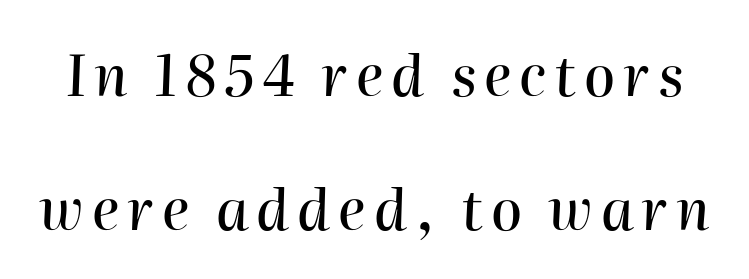
{"italic": "yes", "lean": "right", "slant_degrees": 2, "width": "normal", "stroke_contrast": "high", "x_height": "medium", "monospaced": "no", "underline": "no", "line_spacing": "loose", "line_spacing_ratio": 2.4, "glyph_px": 56}
